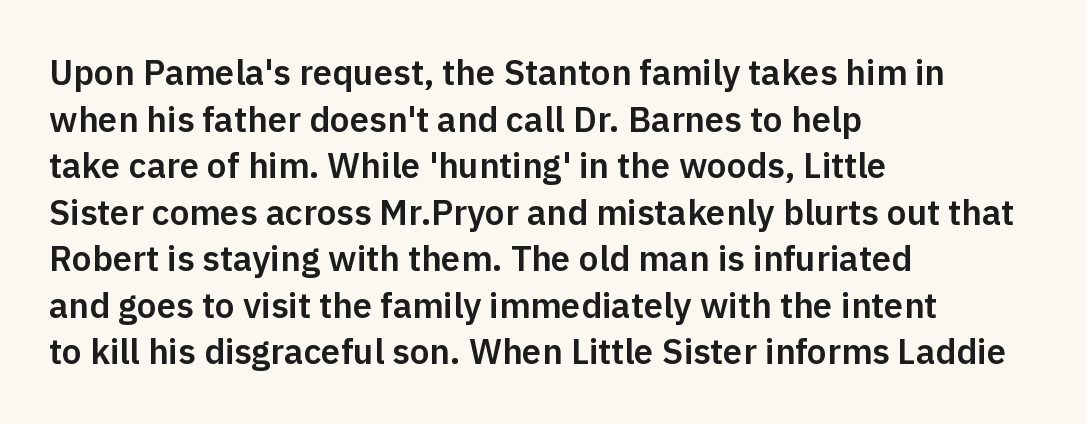
{"serif": "no", "italic": "no", "width": "normal", "stroke_contrast": "low", "x_height": "medium", "monospaced": "no", "underline": "no", "align": "left", "line_spacing": "normal", "line_spacing_ratio": 1.33, "letter_spacing": "normal", "letter_spacing_em": 0.0, "glyph_px": 35}
